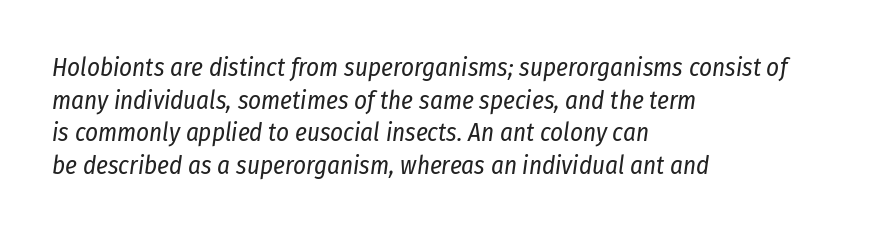
Underline: absent. The space between consecutive lines is moderate. Letters have the restrained weight of plain body copy at most. This sample is left-justified, so line endings fall wherever the words run out.
